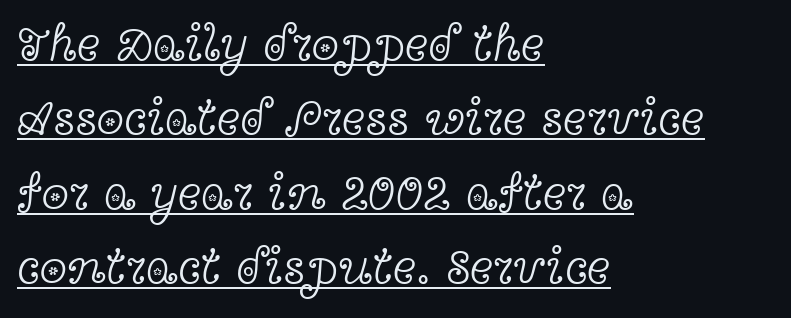
Q: Is the text bold? A: No.
Q: Is the text italic (slanted)? A: No, it is upright.
Q: Is the typeface a serif or a sans-serif typeface? A: Serif.
Q: Is the text underlined? A: Yes.
Q: How is the paragraph aligned? A: Left-aligned.
Q: Is the spacing between letters normal or unusually wide? A: Normal.
Q: Is the spacing between lines tight, normal or loose? A: Normal.
Q: Width (condensed, normal, or wide)? A: Wide.
Q: x-height? A: Medium.
Q: Monospaced? A: No.
